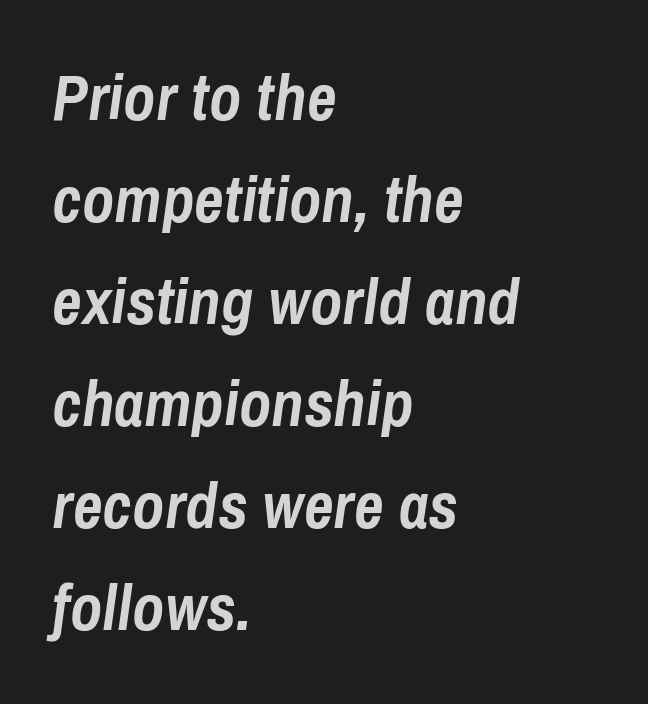
The image shows 65 px semibold, condensed type, italic (leaning right); set left-aligned, normal line spacing (1.57x), normal letter spacing, not underlined; low stroke contrast and a medium x-height.
